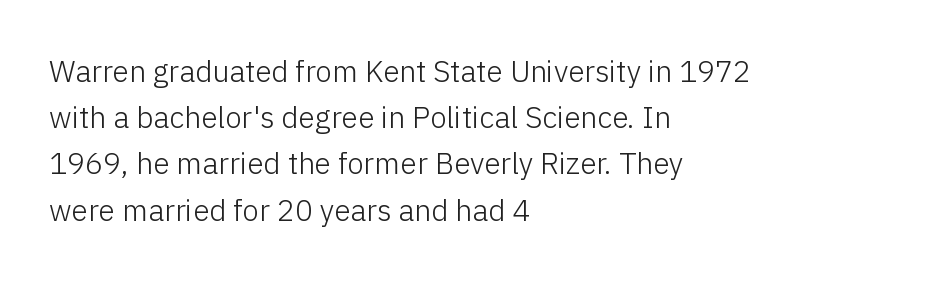
Q: Is the text bold? A: No.
Q: Is the text italic (slanted)? A: No, it is upright.
Q: Is the typeface a serif or a sans-serif typeface? A: Sans-serif.
Q: Is the text underlined? A: No.
Q: How is the paragraph aligned? A: Left-aligned.
Q: Is the spacing between letters normal or unusually wide? A: Normal.
Q: Is the spacing between lines tight, normal or loose? A: Normal.
Q: Width (condensed, normal, or wide)? A: Normal.
Q: Stroke contrast? A: Low.
Q: x-height? A: Medium.
Q: Monospaced? A: No.
